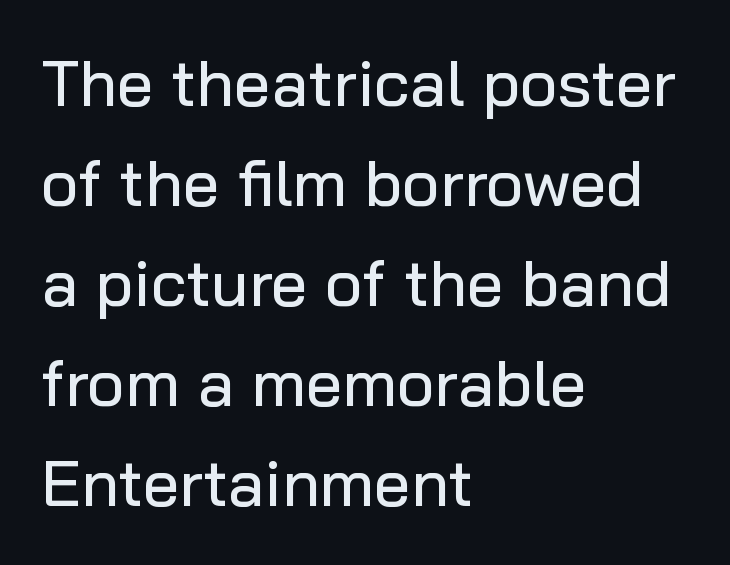
The image shows 65 px sans-serif type, upright; set left-aligned, normal line spacing (1.54x), normal letter spacing, not underlined; low stroke contrast and a medium x-height.
